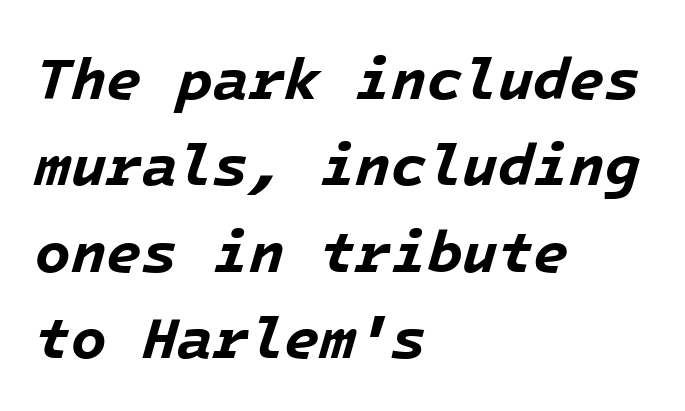
Left-aligned paragraph, ragged on the right. Each glyph is drawn with heavy, bold strokes. Is there much room between lines? A standard amount, neither cramped nor airy. Compared with typical body copy, the letter spacing here is the same.
